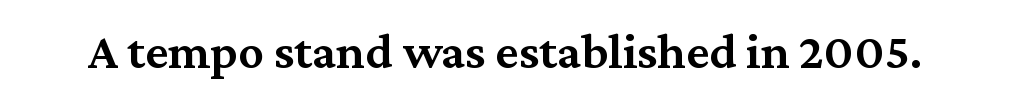
The tracking reads as untouched default to a designer's eye. The face used here is proportionally spaced, like ordinary book or web type. Nope, not italic — everything's standing straight. Nobody drew a line under any word here.
